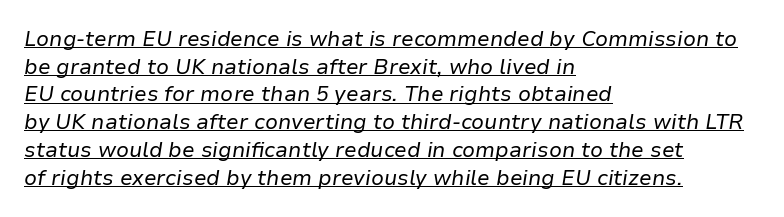
{"italic": "yes", "lean": "right", "slant_degrees": 9, "bold": "no", "underline": "yes", "align": "left", "line_spacing": "normal", "line_spacing_ratio": 1.32, "letter_spacing": "normal", "letter_spacing_em": 0.0, "glyph_px": 21}
